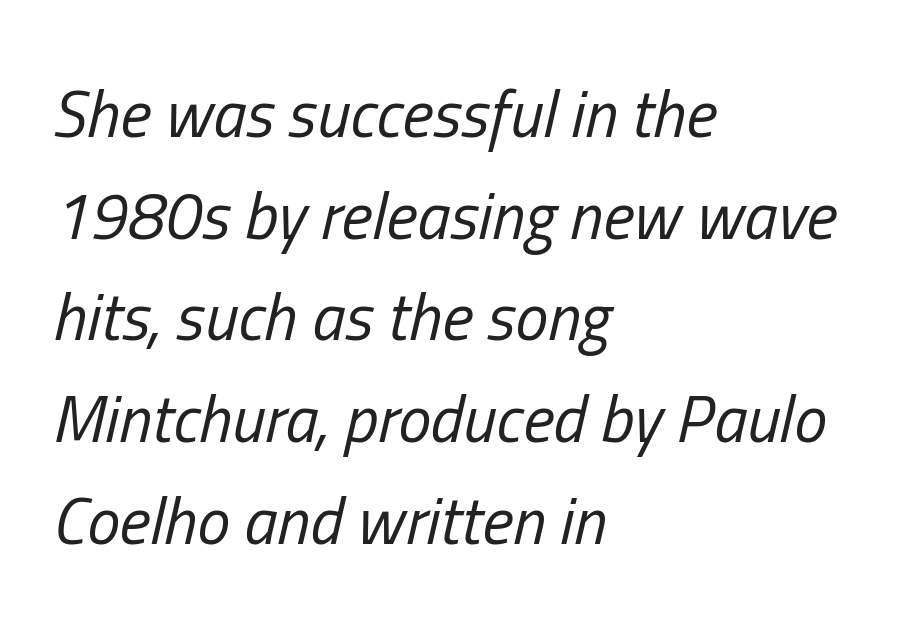
Q: Is the text bold? A: No.
Q: Is the text italic (slanted)? A: Yes, it leans right by about 13 degrees.
Q: Is the text underlined? A: No.
Q: How is the paragraph aligned? A: Left-aligned.
Q: Is the spacing between letters normal or unusually wide? A: Normal.
Q: Is the spacing between lines tight, normal or loose? A: Normal.
Q: Width (condensed, normal, or wide)? A: Condensed.
Q: Stroke contrast? A: Low.
Q: x-height? A: Medium.
Q: Monospaced? A: No.
